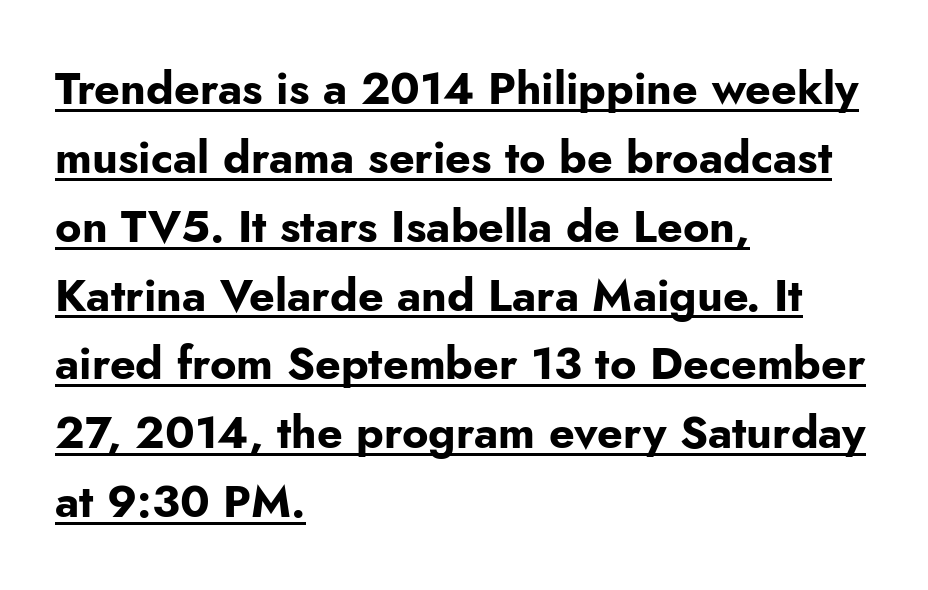
The image shows 45 px bold sans-serif type, upright; set left-aligned, normal line spacing (1.53x), normal letter spacing, underlined; low stroke contrast and a small x-height.
